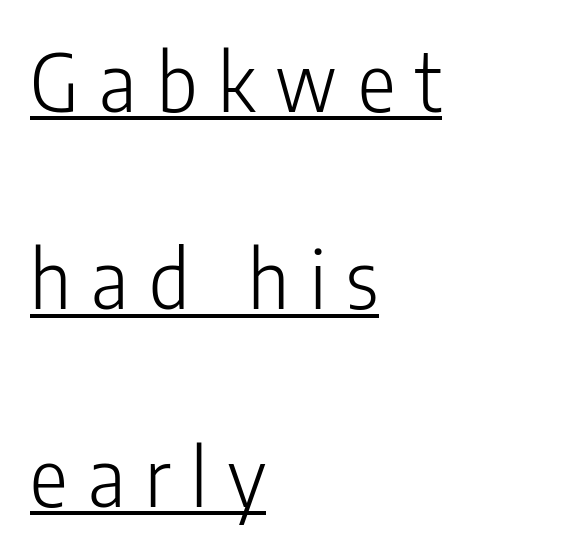
Note the varied advance widths — an 'i' is clearly narrower than an 'm'. The typeface chosen for these lines omits serifs. Ordinary non-slanted type is in use. Layout note: lines flush left. Leading is clearly above the norm, producing a sparse column.
